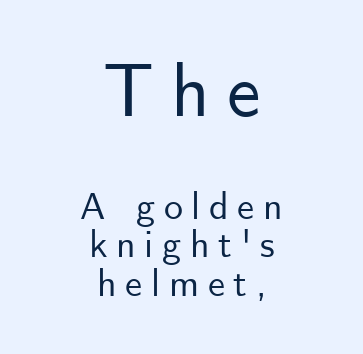
{"serif": "no", "italic": "no", "width": "normal", "stroke_contrast": "low", "x_height": "small", "monospaced": "no", "underline": "no", "align": "center", "line_spacing": "tight", "line_spacing_ratio": 1.01, "letter_spacing": "wide", "letter_spacing_em": 0.23, "larger_block": "first", "size_ratio": 1.97, "glyph_px": 75}
